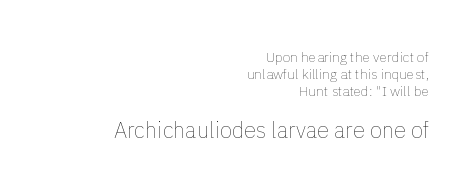
Q: Is the text bold? A: No.
Q: Is the text italic (slanted)? A: No, it is upright.
Q: Is the text underlined? A: No.
Q: How is the paragraph aligned? A: Right-aligned.
Q: Is the spacing between letters normal or unusually wide? A: Normal.
Q: Which block of text is set in a larger size, the first (top) or the second (bottom)? A: The second (bottom) one.
